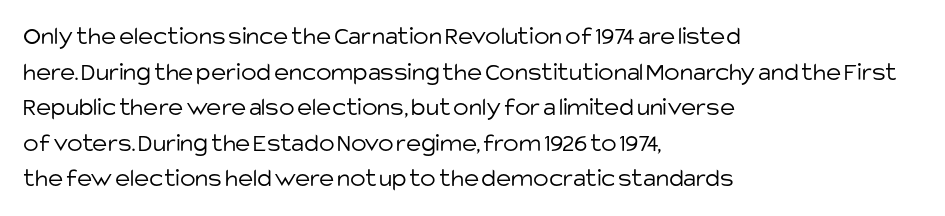
The image shows 26 px text type, upright; set left-aligned, normal line spacing (1.37x), normal letter spacing, not underlined.
